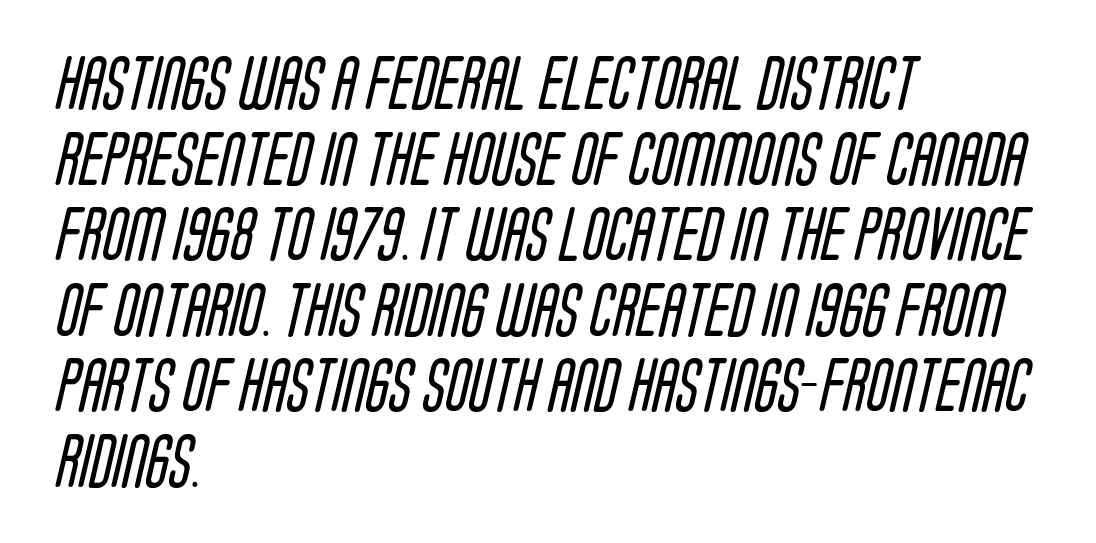
Reading down the column, the eye jumps a familiar distance to each next line. Words float on clear page, feet unadorned. In CSS terms this would be text-align: left. A typesetter would call this proportional, since set widths differ per character. The text was rendered using a sans face with plain stroke endings. Default kerning and tracking; the words read as compact shapes.
